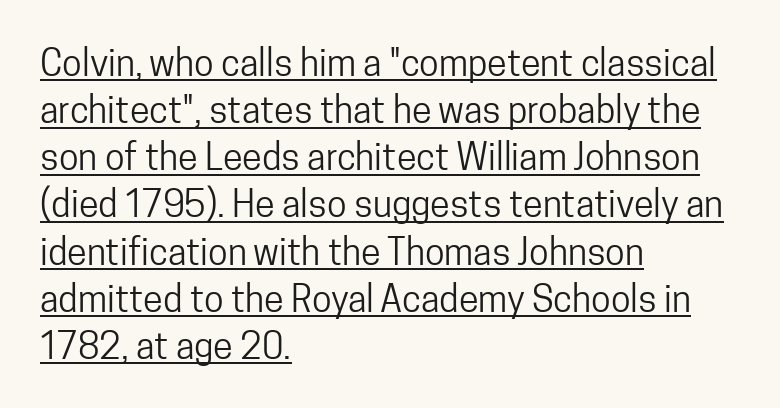
Every character sits straight up, as roman type does. Here the glyphs are tracked normally, forming tight word shapes. The text block is weighted toward the left margin, trailing off unevenly rightward. This sample keeps an unexceptional amount of space between lines. The face looks like a standard text weight, possibly lighter. This sample has the flowing, uneven cadence of proportional lettering.
